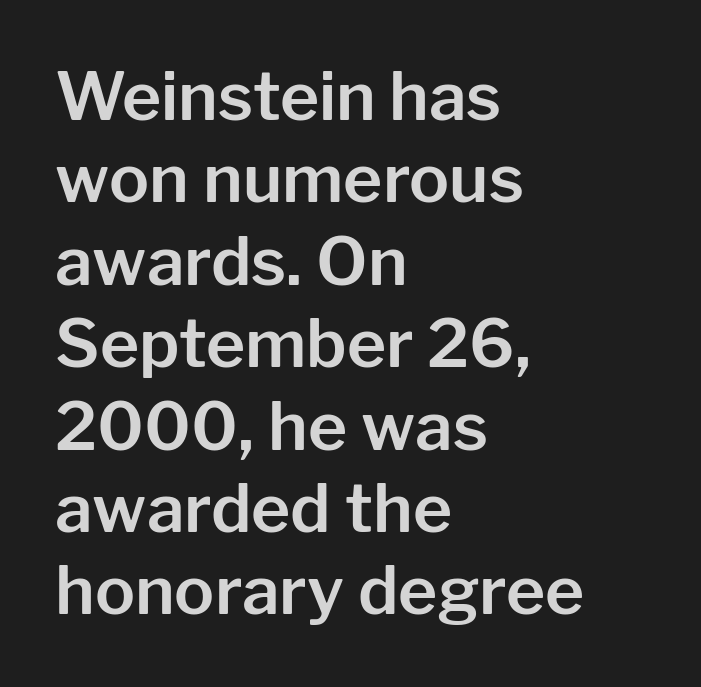
Q: Is the text italic (slanted)? A: No, it is upright.
Q: Is the typeface a serif or a sans-serif typeface? A: Sans-serif.
Q: Is the text underlined? A: No.
Q: How is the paragraph aligned? A: Left-aligned.
Q: Is the spacing between letters normal or unusually wide? A: Normal.
Q: Width (condensed, normal, or wide)? A: Normal.
Q: Stroke contrast? A: Low.
Q: x-height? A: Medium.
Q: Monospaced? A: No.
